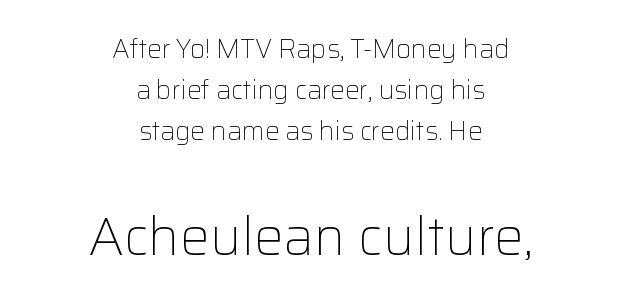
Top chunk: small. Bottom chunk: large. Glyph-to-glyph distance matches everyday printed text. Rendered with straight, roman letterforms. A normal amount of white space separates one row of letters from the next.
